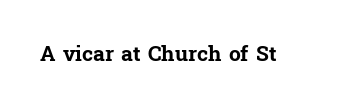
The image shows 21 px bold type, upright; set normal letter spacing, not underlined.
